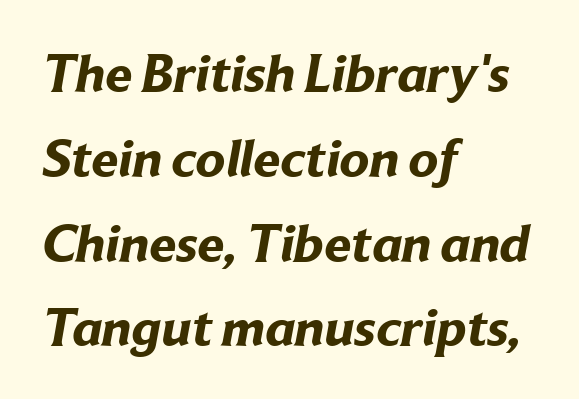
Q: Is the text bold? A: Yes.
Q: Is the typeface a serif or a sans-serif typeface? A: Sans-serif.
Q: Is the text underlined? A: No.
Q: How is the paragraph aligned? A: Left-aligned.
Q: Is the spacing between letters normal or unusually wide? A: Normal.
Q: Is the spacing between lines tight, normal or loose? A: Normal.
Q: Width (condensed, normal, or wide)? A: Normal.
Q: Stroke contrast? A: Low.
Q: x-height? A: Medium.
Q: Monospaced? A: No.
